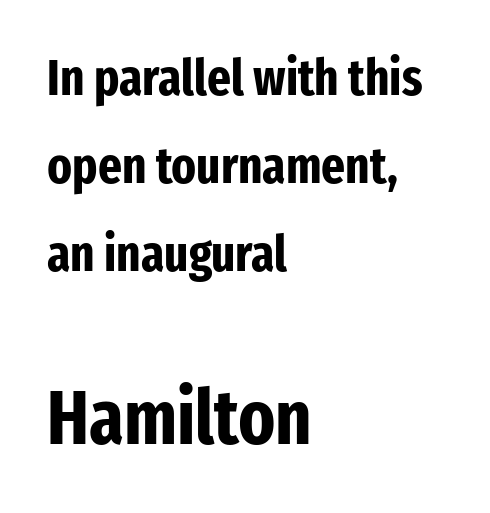
Q: Is the text bold? A: Yes.
Q: Is the text italic (slanted)? A: No, it is upright.
Q: Is the typeface a serif or a sans-serif typeface? A: Sans-serif.
Q: Is the text underlined? A: No.
Q: How is the paragraph aligned? A: Left-aligned.
Q: Is the spacing between letters normal or unusually wide? A: Normal.
Q: Which block of text is set in a larger size, the first (top) or the second (bottom)? A: The second (bottom) one.
Q: Width (condensed, normal, or wide)? A: Condensed.
Q: Stroke contrast? A: Low.
Q: x-height? A: Medium.
Q: Monospaced? A: No.
